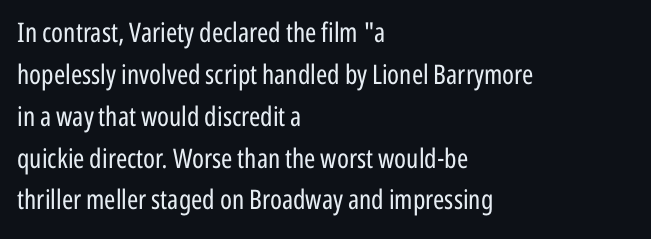
Anything drawn beneath the words? Only blank space. Each word holds together tightly as a unit, with standard inter-letter gaps. Each stroke keeps to a modest, everyday thickness or less. Normally led — the rows are evenly, conventionally spaced. In CSS terms this would be text-align: left. Does the lettering tilt? It doesn't — this is upright.
